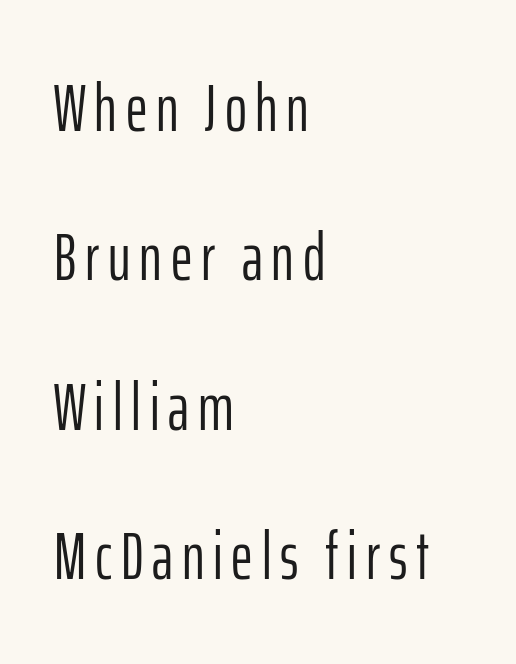
The image shows 67 px light, condensed sans-serif type, upright; set left-aligned, loose line spacing (2.23x), not underlined; low stroke contrast and a medium x-height.
